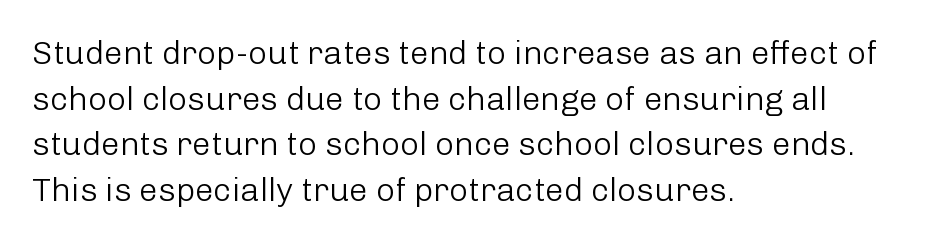
Q: Is the text bold? A: No.
Q: Is the text italic (slanted)? A: No, it is upright.
Q: Is the typeface a serif or a sans-serif typeface? A: Sans-serif.
Q: Is the text underlined? A: No.
Q: How is the paragraph aligned? A: Left-aligned.
Q: Is the spacing between letters normal or unusually wide? A: Normal.
Q: Is the spacing between lines tight, normal or loose? A: Normal.
Q: Width (condensed, normal, or wide)? A: Normal.
Q: Stroke contrast? A: Low.
Q: x-height? A: Medium.
Q: Monospaced? A: No.
